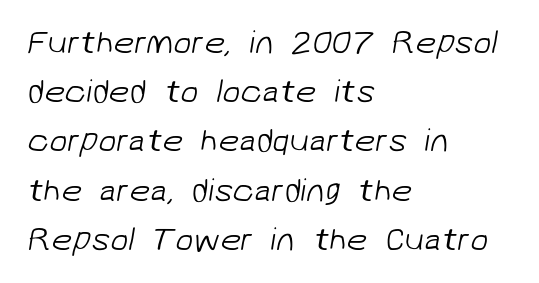
{"serif": "no", "bold": "no", "weight": "light", "width": "normal", "stroke_contrast": "low", "x_height": "medium", "monospaced": "no", "underline": "no", "align": "left", "line_spacing": "normal", "line_spacing_ratio": 1.49, "letter_spacing": "normal", "letter_spacing_em": 0.0, "glyph_px": 33}
